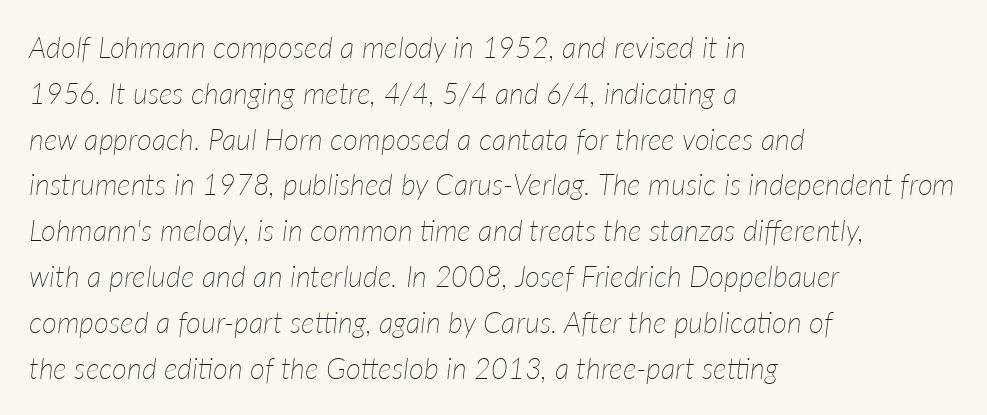
Q: Is the text bold? A: No.
Q: Is the text italic (slanted)? A: Yes, it leans right by about 7 degrees.
Q: Is the text underlined? A: No.
Q: How is the paragraph aligned? A: Left-aligned.
Q: Is the spacing between letters normal or unusually wide? A: Normal.
Q: Is the spacing between lines tight, normal or loose? A: Normal.
Q: Width (condensed, normal, or wide)? A: Normal.
Q: Stroke contrast? A: Low.
Q: x-height? A: Medium.
Q: Monospaced? A: No.
